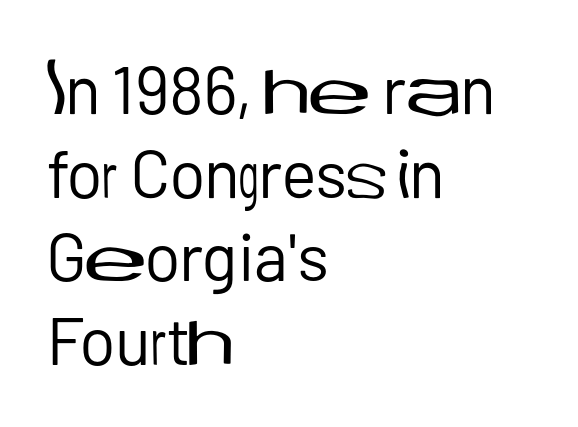
The image shows 67 px regular-weight sans-serif type, upright; set left-aligned, normal line spacing (1.25x), normal letter spacing, not underlined; low stroke contrast and a medium x-height.
